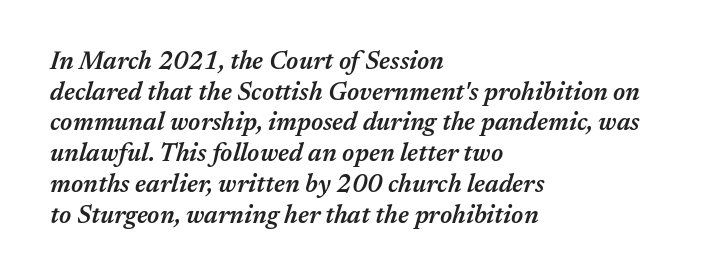
Each row of text sits above clean, open space. Short note: letters normally spaced. Is the type slanted? Yes — the strokes lean at a clear angle. Bold? Not quite — semibold, heavier than regular but stopping short.
